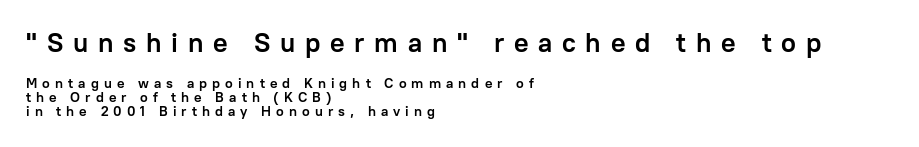
Q: Is the text bold? A: Yes.
Q: Is the text italic (slanted)? A: No, it is upright.
Q: Is the text underlined? A: No.
Q: How is the paragraph aligned? A: Left-aligned.
Q: Is the spacing between letters normal or unusually wide? A: Unusually wide.
Q: Is the spacing between lines tight, normal or loose? A: Tight.
Q: Which block of text is set in a larger size, the first (top) or the second (bottom)? A: The first (top) one.
